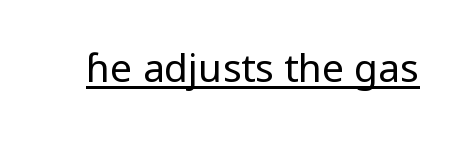
The image shows 39 px regular-weight sans-serif type, upright; set normal letter spacing, underlined; low stroke contrast and a medium x-height.
